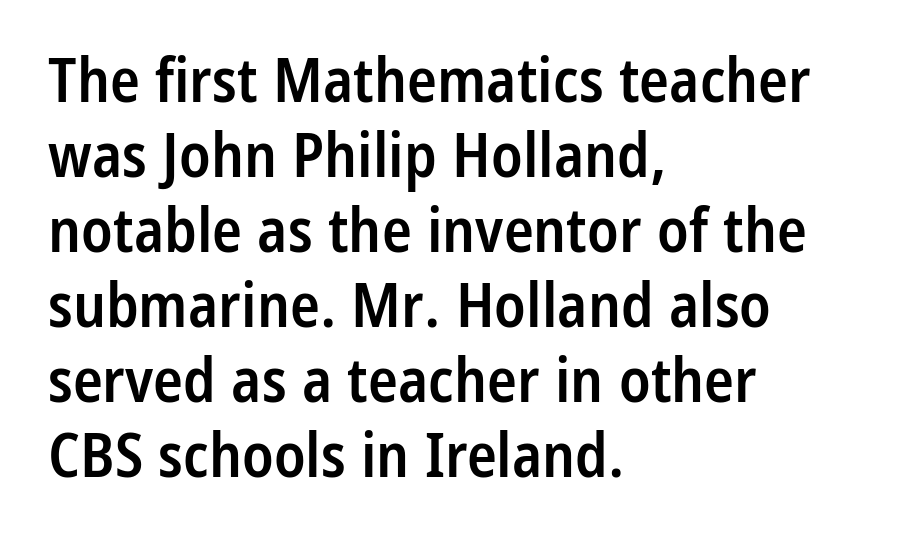
{"serif": "no", "italic": "no", "bold": "semi", "weight": "semibold", "width": "condensed", "stroke_contrast": "low", "x_height": "medium", "monospaced": "no", "underline": "no", "align": "left", "line_spacing_ratio": 1.21, "letter_spacing": "normal", "letter_spacing_em": 0.0, "glyph_px": 62}
